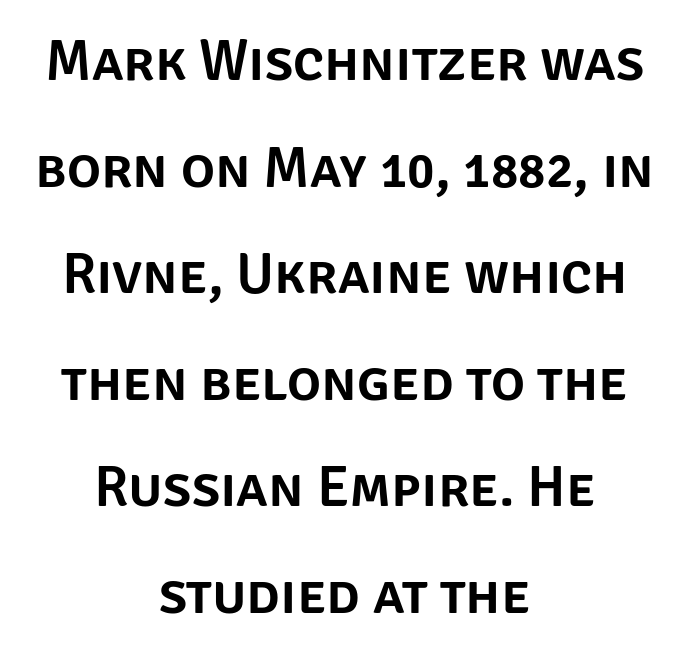
The image shows 57 px sans-serif type, upright; set centered, line spacing 1.87x, normal letter spacing, not underlined; low stroke contrast and a large x-height.
